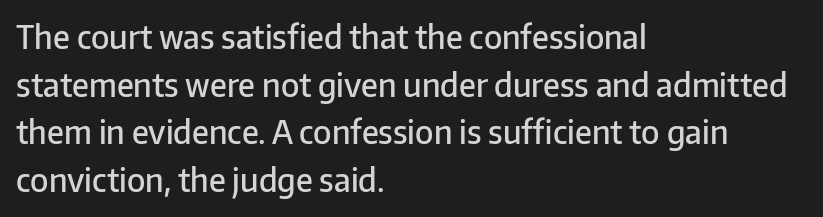
{"serif": "no", "italic": "no", "bold": "semi", "weight": "semibold", "width": "normal", "stroke_contrast": "low", "x_height": "medium", "monospaced": "no", "underline": "no", "align": "left", "line_spacing": "normal", "line_spacing_ratio": 1.49, "letter_spacing": "normal", "letter_spacing_em": 0.0, "glyph_px": 32}
